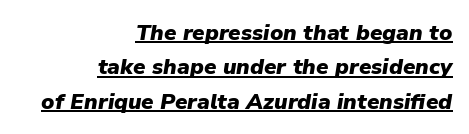
You can see a thin bar hugging the bottom of the glyphs. Characters follow at the spacing the type designer built in. Look at the stroke-to-counter ratio: heavy, a bold. Successive baselines arrive at the customary interval.
